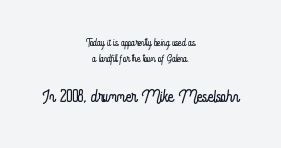
Look at the glyph heights: the lower group is clearly the bigger setting. The setting favours the middle, as headings and verse often do. Check under the words: just untouched page. Heaviness? Minimal to ordinary, like unemphasized prose. You could call the tracking neutral — neither tight nor loose.
